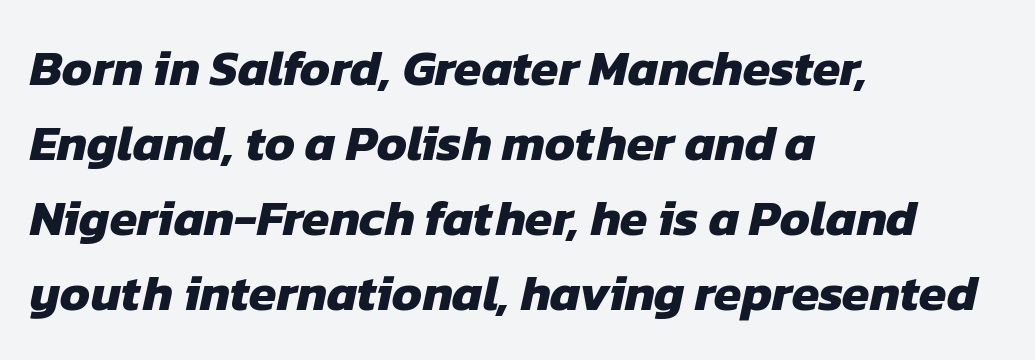
Q: Is the text bold? A: Yes.
Q: Is the typeface a serif or a sans-serif typeface? A: Sans-serif.
Q: Is the text underlined? A: No.
Q: How is the paragraph aligned? A: Left-aligned.
Q: Is the spacing between letters normal or unusually wide? A: Normal.
Q: Is the spacing between lines tight, normal or loose? A: Normal.
Q: Width (condensed, normal, or wide)? A: Normal.
Q: Stroke contrast? A: Low.
Q: x-height? A: Medium.
Q: Monospaced? A: No.
